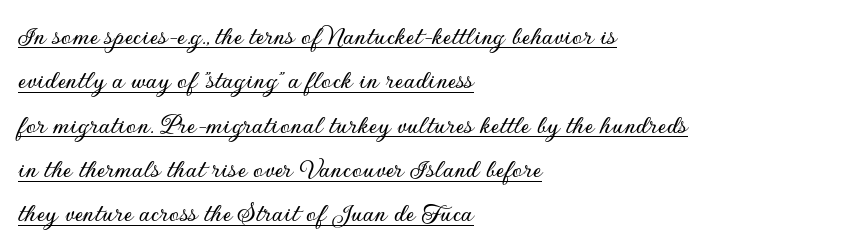
Q: Is the text italic (slanted)? A: Yes.
Q: Is the typeface a serif or a sans-serif typeface? A: Sans-serif.
Q: Is the text underlined? A: Yes.
Q: How is the paragraph aligned? A: Left-aligned.
Q: Is the spacing between letters normal or unusually wide? A: Normal.
Q: Is the spacing between lines tight, normal or loose? A: Normal.
Q: Width (condensed, normal, or wide)? A: Normal.
Q: Stroke contrast? A: Low.
Q: x-height? A: Small.
Q: Monospaced? A: No.
